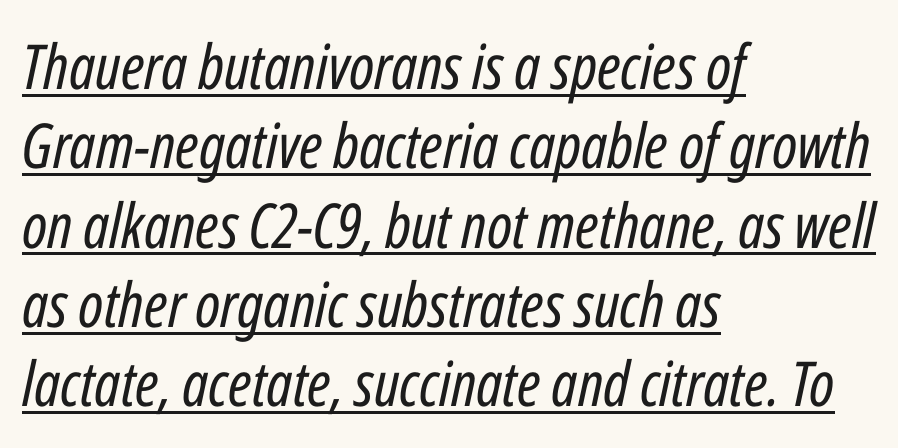
{"italic": "yes", "lean": "right", "slant_degrees": 12, "bold": "no", "weight": "regular", "width": "condensed", "stroke_contrast": "low", "x_height": "medium", "monospaced": "no", "underline": "yes", "align": "left", "line_spacing": "normal", "line_spacing_ratio": 1.28, "letter_spacing": "normal", "letter_spacing_em": 0.0, "glyph_px": 62}
